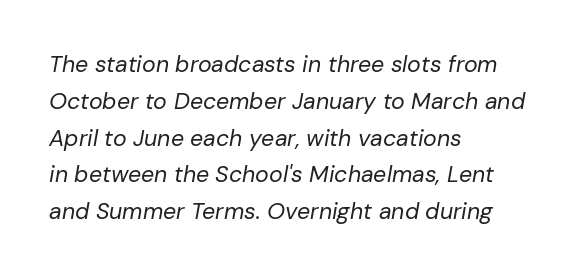
Q: Is the text bold? A: No.
Q: Is the text italic (slanted)? A: Yes, it leans right by about 10 degrees.
Q: Is the text underlined? A: No.
Q: How is the paragraph aligned? A: Left-aligned.
Q: Is the spacing between letters normal or unusually wide? A: Normal.
Q: Is the spacing between lines tight, normal or loose? A: Normal.
